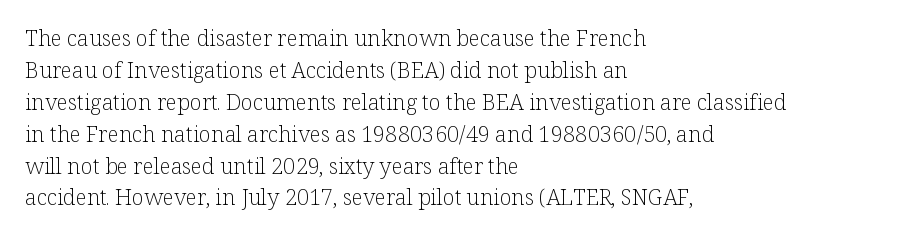
Q: Is the text bold? A: No.
Q: Is the text italic (slanted)? A: No, it is upright.
Q: Is the text underlined? A: No.
Q: How is the paragraph aligned? A: Left-aligned.
Q: Is the spacing between letters normal or unusually wide? A: Normal.
Q: Is the spacing between lines tight, normal or loose? A: Normal.
